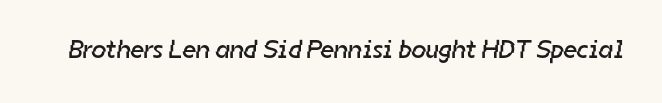
The image shows 26 px text type; set normal letter spacing, not underlined.
